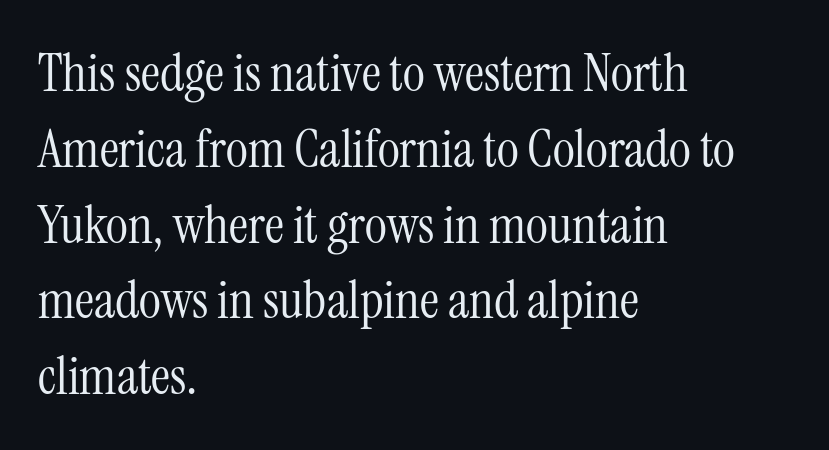
The rendering uses natural spacing where letterforms have individual widths. The weight would be labelled regular, book, light, or lighter still. Nothing unusual about the tracking: characters are spaced as the font intends. Successive baselines arrive at the customary interval. Only glyphs here, with clear space below each row. Ascenders rise straight up at ninety degrees.
